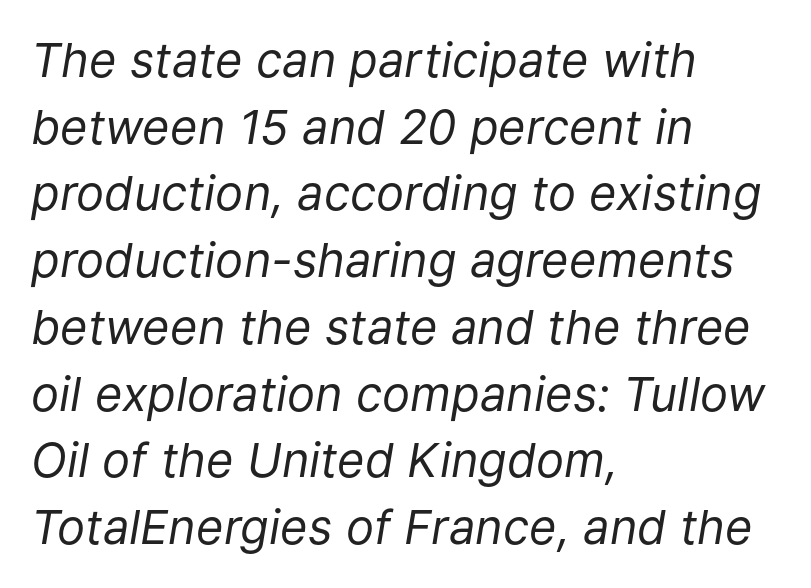
Letter spacing: default. A classic flush-left, rag-right setting is used for this passage. Would a proofreader flag this as italicized? Yes. The letters look calm and open, with moderate or lighter stems. Here the designer chose a conventional face with non-uniform glyph widths.
